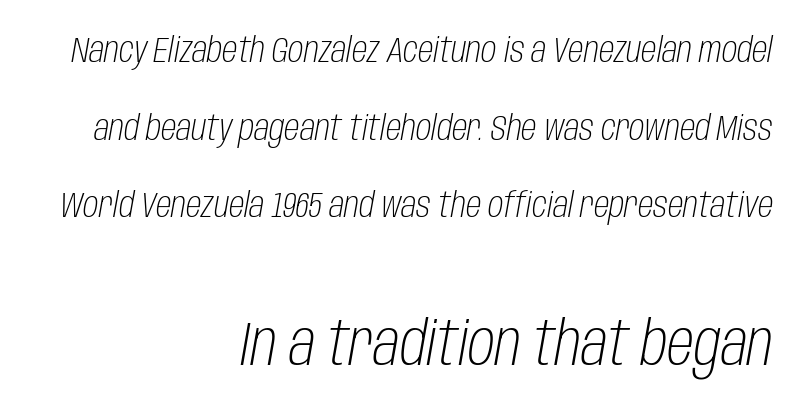
Q: Is the text bold? A: No.
Q: Is the text italic (slanted)? A: Yes, it leans right by about 10 degrees.
Q: Is the text underlined? A: No.
Q: How is the paragraph aligned? A: Right-aligned.
Q: Is the spacing between letters normal or unusually wide? A: Normal.
Q: Is the spacing between lines tight, normal or loose? A: Loose.
Q: Which block of text is set in a larger size, the first (top) or the second (bottom)? A: The second (bottom) one.
Q: Width (condensed, normal, or wide)? A: Condensed.
Q: Stroke contrast? A: Low.
Q: x-height? A: Large.
Q: Monospaced? A: No.
